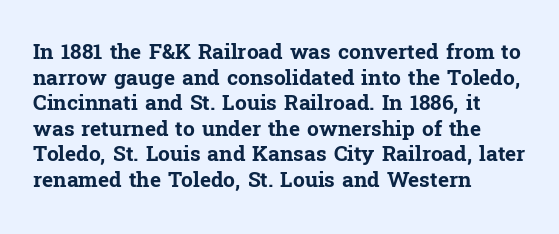
Is there any slant? The stems are plumb. The zone under the glyphs is completely vacant. Caption: bold face, heavy strokes. Each word holds together tightly as a unit, with standard inter-letter gaps. Does the copy run flush right? No — it runs flush left.
